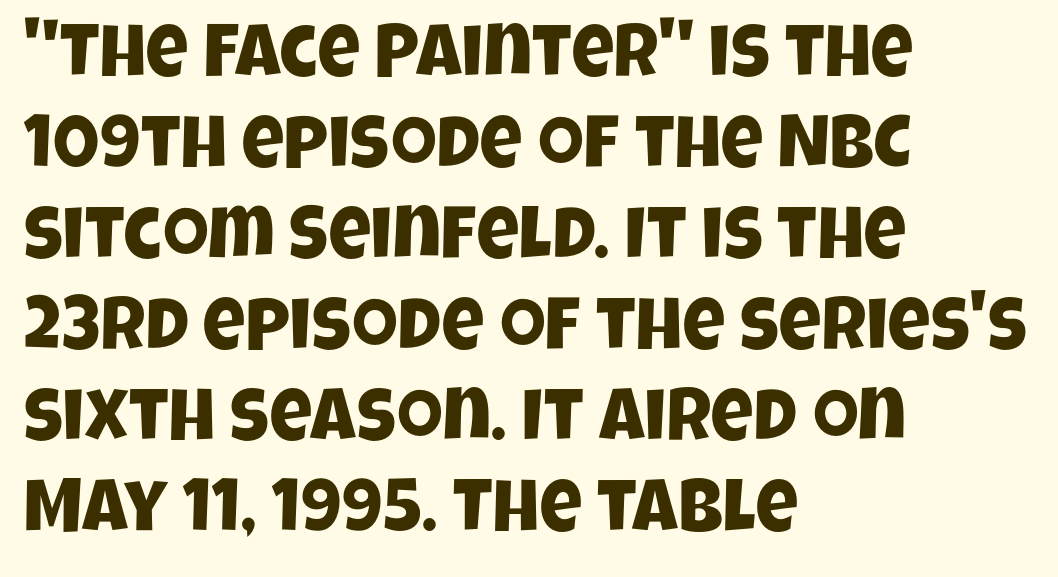
{"serif": "no", "width": "condensed", "stroke_contrast": "low", "x_height": "large", "monospaced": "no", "underline": "no", "align": "left", "line_spacing_ratio": 1.23, "letter_spacing": "normal", "letter_spacing_em": 0.0, "glyph_px": 74}
